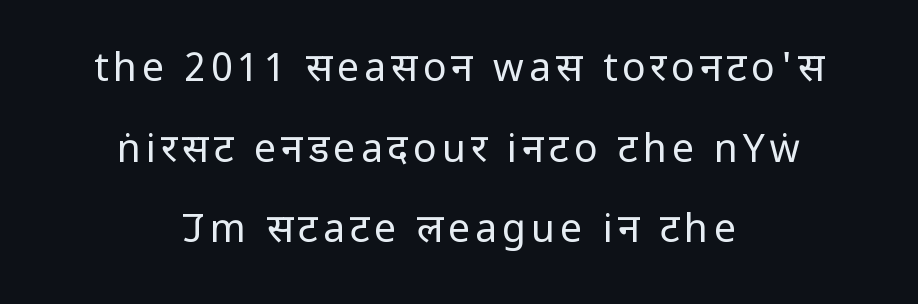
The image shows 39 px regular-weight, condensed sans-serif type, upright; set centered, loose line spacing (2.07x), not underlined; low stroke contrast and a large x-height.
